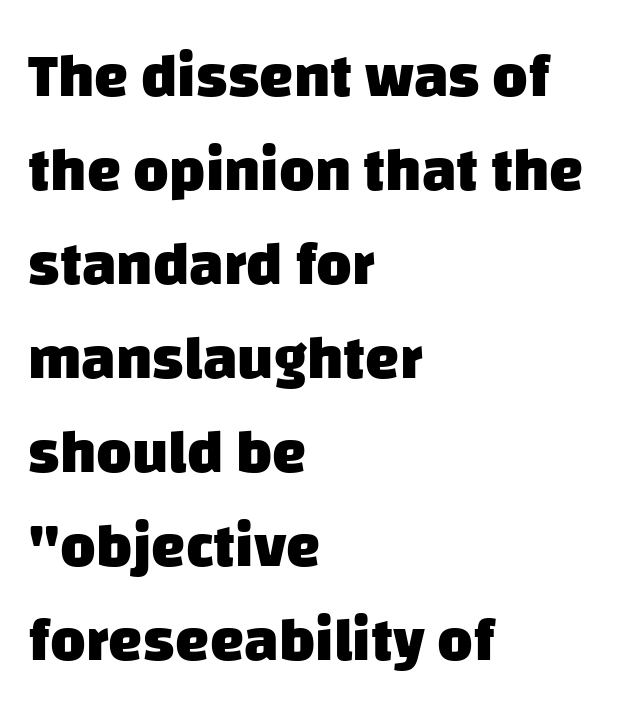
Glance below the letters and you will spot only blank space. The letters are bold, with thick, heavy strokes. A student would call this left alignment; a typographer would say flush left, rag right. The gaps between neighbouring characters are ordinary and unremarkable. Leading matches the norm, producing a regular column.
